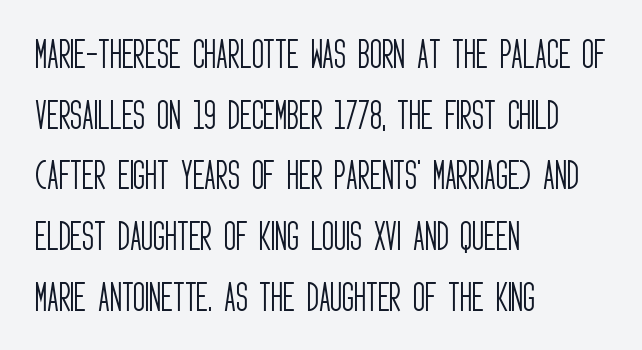
{"serif": "no", "italic": "no", "bold": "no", "weight": "light", "width": "condensed", "stroke_contrast": "low", "x_height": "large", "monospaced": "no", "underline": "no", "align": "left", "line_spacing_ratio": 1.84, "letter_spacing": "normal", "letter_spacing_em": 0.0, "glyph_px": 33}
